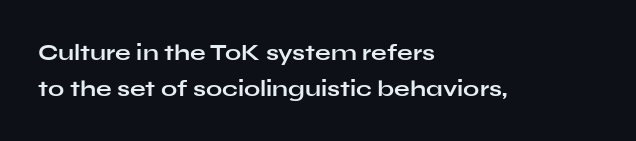
Q: Is the text bold? A: Yes.
Q: Is the text italic (slanted)? A: No, it is upright.
Q: Is the text underlined? A: No.
Q: How is the paragraph aligned? A: Left-aligned.
Q: Is the spacing between letters normal or unusually wide? A: Normal.
Q: Is the spacing between lines tight, normal or loose? A: Normal.
